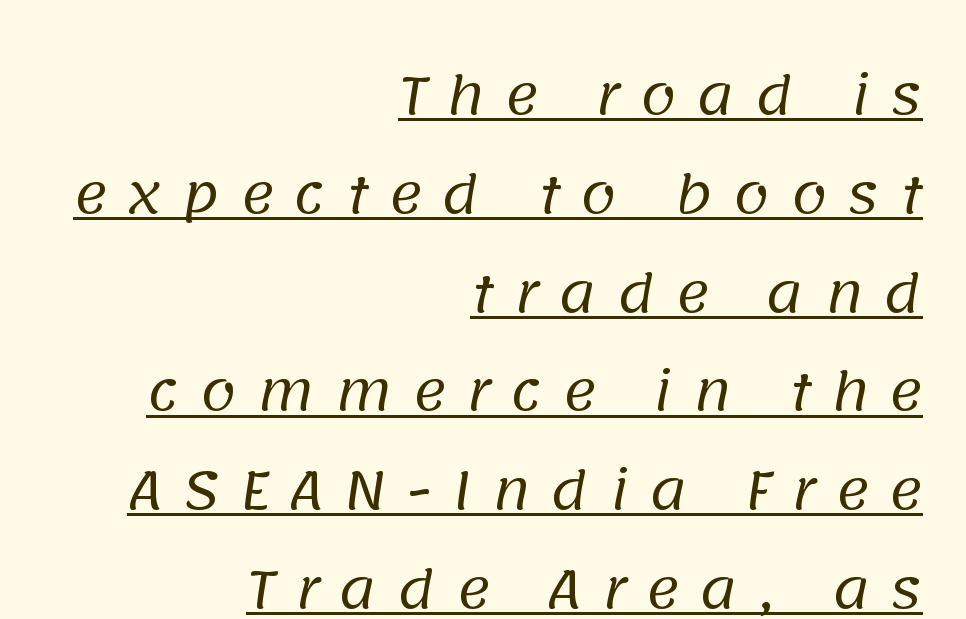
The image shows 52 px regular-weight sans-serif type; set right-aligned, loose line spacing (1.9x), unusually wide letter spacing (+0.38 em), underlined; low stroke contrast and a large x-height.
